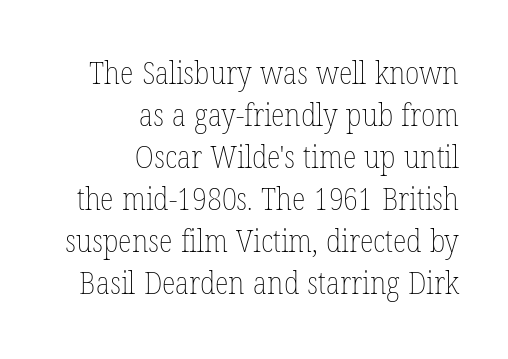
The image shows 32 px thin, condensed type, upright; set right-aligned, normal line spacing (1.31x), normal letter spacing, not underlined; low stroke contrast and a medium x-height.
